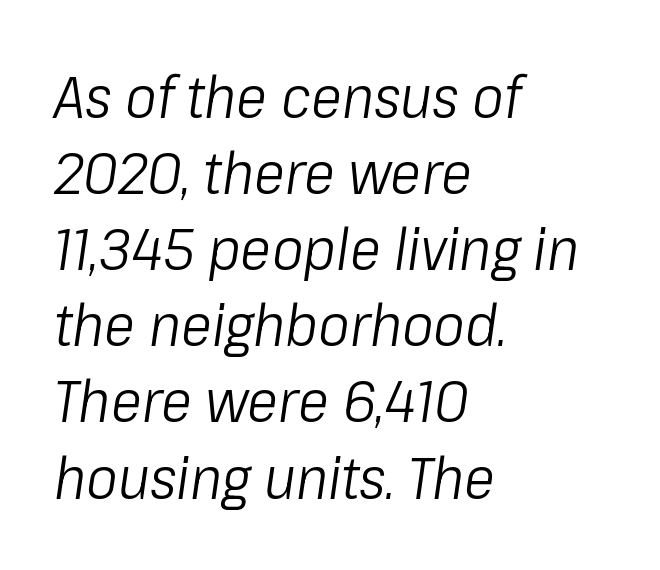
The image shows 59 px light, condensed type, italic (leaning right); set left-aligned, normal line spacing (1.29x), normal letter spacing, not underlined; low stroke contrast and a medium x-height.
